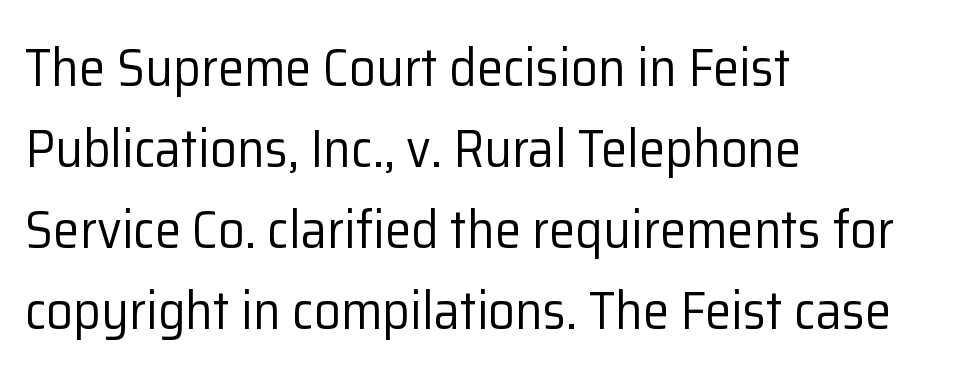
The image shows 53 px regular-weight sans-serif type, upright; set left-aligned, normal line spacing (1.53x), normal letter spacing, not underlined; low stroke contrast and a medium x-height.
